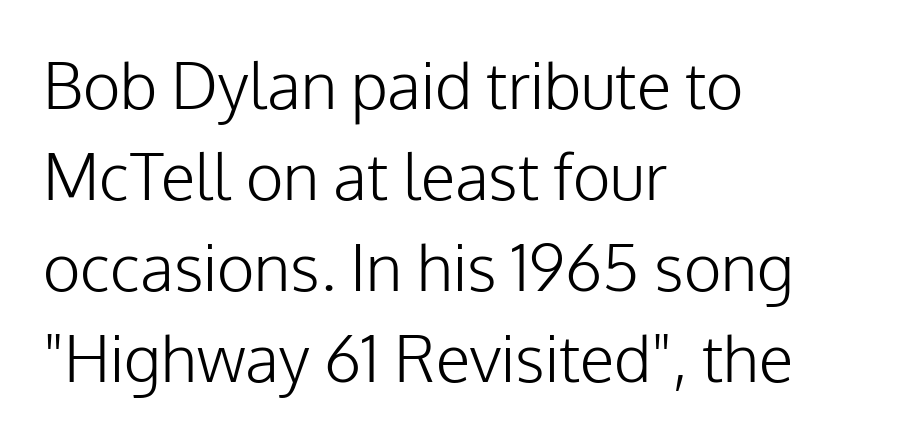
The rendering shows plain stroke endings on the letterforms — a sans-serif design. The foot of each line stays bare and open. Compared with a typical body face, this is equally light or lighter still. Unlike italic type, these characters show no tilt at all. Vertically, the passage feels balanced, rows spaced as you'd expect.
